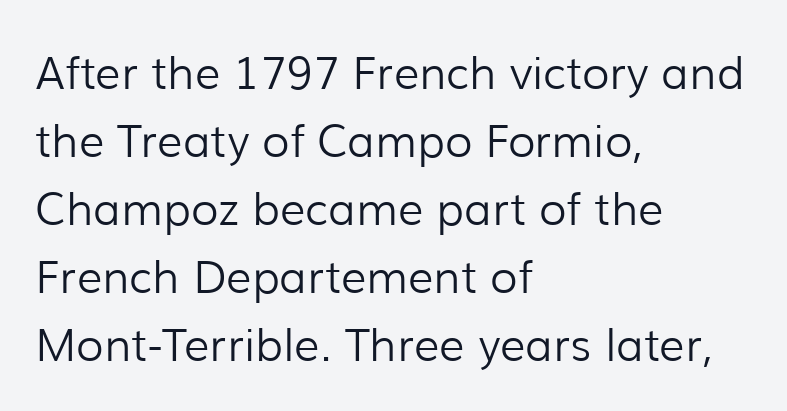
{"serif": "no", "italic": "no", "bold": "no", "weight": "light", "width": "normal", "stroke_contrast": "low", "x_height": "medium", "monospaced": "no", "underline": "no", "align": "left", "line_spacing": "normal", "line_spacing_ratio": 1.51, "letter_spacing": "normal", "letter_spacing_em": 0.0, "glyph_px": 45}
